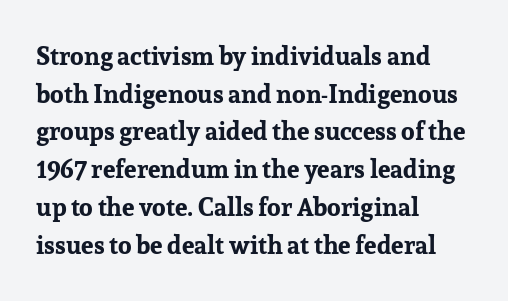
{"italic": "no", "bold": "yes", "underline": "no", "align": "left", "line_spacing": "normal", "line_spacing_ratio": 1.51, "letter_spacing": "normal", "letter_spacing_em": 0.0, "glyph_px": 25}
